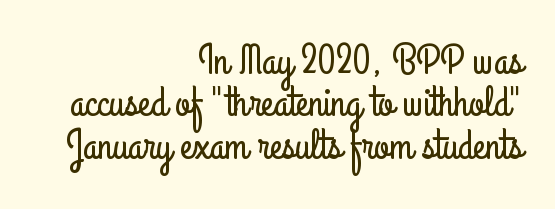
Does extra space separate the letters? No, they use regular spacing. The rendering uses natural spacing where letterforms have individual widths. The typeface chosen for these lines omits serifs. Underlining? Definitely not there. Very little white space separates one row of letters from the next.
